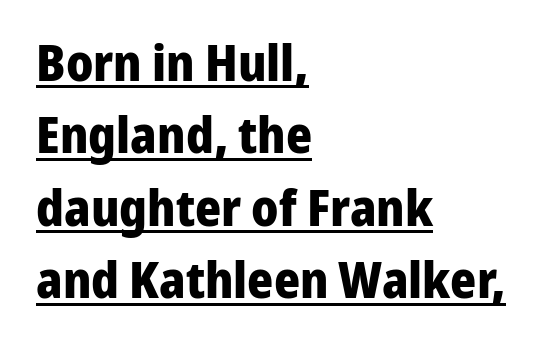
Q: Is the text bold? A: Yes.
Q: Is the text italic (slanted)? A: No, it is upright.
Q: Is the typeface a serif or a sans-serif typeface? A: Sans-serif.
Q: Is the text underlined? A: Yes.
Q: How is the paragraph aligned? A: Left-aligned.
Q: Is the spacing between letters normal or unusually wide? A: Normal.
Q: Is the spacing between lines tight, normal or loose? A: Normal.
Q: Width (condensed, normal, or wide)? A: Normal.
Q: Stroke contrast? A: Low.
Q: x-height? A: Medium.
Q: Monospaced? A: No.
